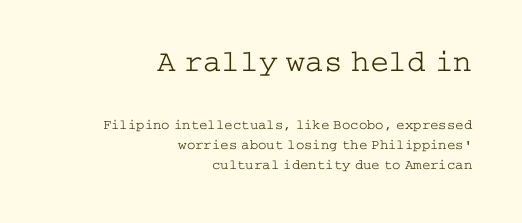
Q: Is the text bold? A: No.
Q: Is the text italic (slanted)? A: No, it is upright.
Q: Is the typeface a serif or a sans-serif typeface? A: Serif.
Q: Is the text underlined? A: No.
Q: How is the paragraph aligned? A: Right-aligned.
Q: Is the spacing between letters normal or unusually wide? A: Normal.
Q: Is the spacing between lines tight, normal or loose? A: Normal.
Q: Which block of text is set in a larger size, the first (top) or the second (bottom)? A: The first (top) one.
Q: Width (condensed, normal, or wide)? A: Wide.
Q: Stroke contrast? A: Low.
Q: x-height? A: Medium.
